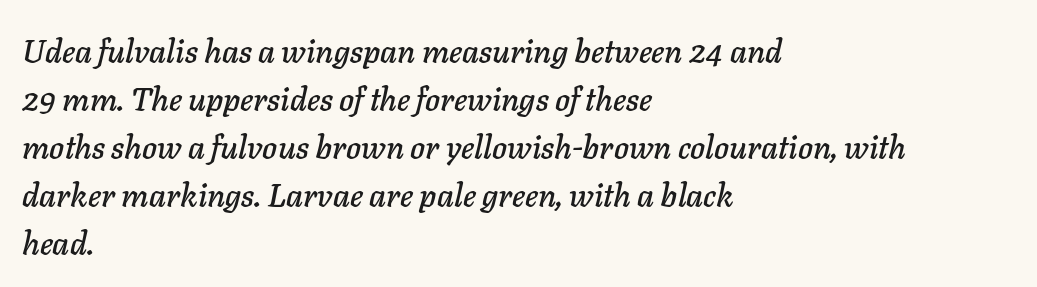
Q: Is the text italic (slanted)? A: Yes, it leans right by about 11 degrees.
Q: Is the text underlined? A: No.
Q: How is the paragraph aligned? A: Left-aligned.
Q: Is the spacing between letters normal or unusually wide? A: Normal.
Q: Is the spacing between lines tight, normal or loose? A: Normal.
Q: Width (condensed, normal, or wide)? A: Normal.
Q: Stroke contrast? A: Low.
Q: x-height? A: Medium.
Q: Monospaced? A: No.
